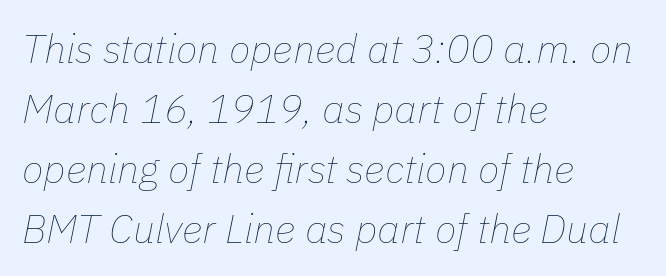
This block has exactly the height ordinary leading produces. The passage is arranged the way most books set body copy — flush left. Is the letter spacing exaggerated? No — it looks like the ordinary default. The letters advance in unequal steps, a hallmark of proportional type. Is the stroke heavy? The answer is a plain regular-or-lighter. Descenders are the only things crossing below the line.
